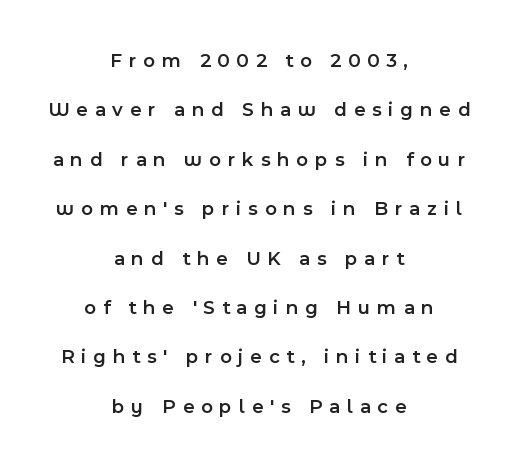
{"italic": "no", "bold": "semi", "underline": "no", "align": "center", "line_spacing": "loose", "line_spacing_ratio": 2.47, "letter_spacing": "wide", "letter_spacing_em": 0.34, "glyph_px": 20}
